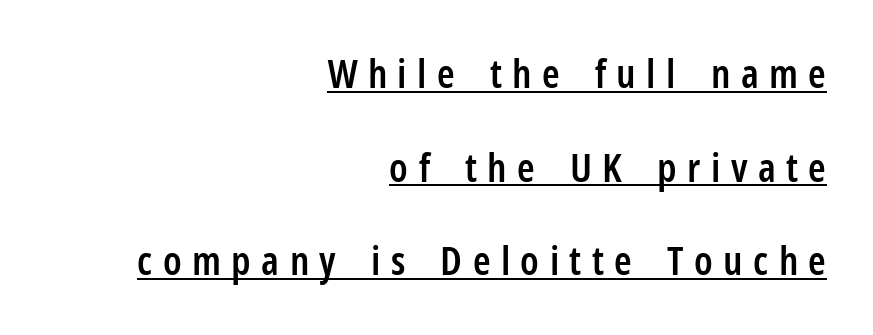
The image shows 40 px semibold, condensed sans-serif type, upright; set right-aligned, loose line spacing (2.34x), unusually wide letter spacing (+0.26 em), underlined; low stroke contrast and a medium x-height.
